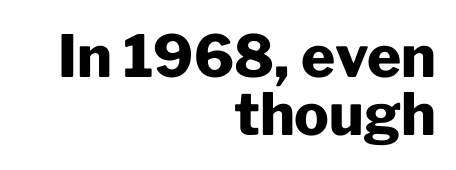
Typeset ragged left — the right edge is the straight one. Notice how thick the strokes are: this is what a full bold looks like. Unmarked baselines from the first word to the last. Notice how the stems are strictly vertical — no italics here. This sample has the flowing, uneven cadence of proportional lettering. Honestly, the rows look squashed on top of each other.
